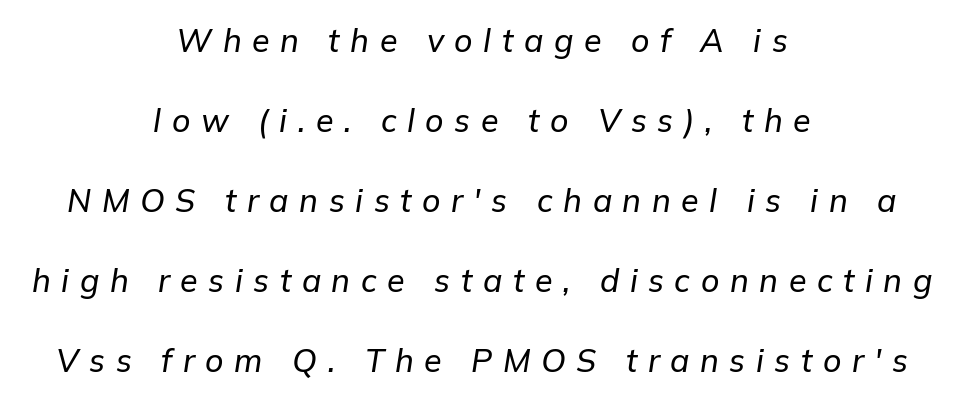
The image shows 32 px text type, italic (leaning right); set centered, loose line spacing (2.5x), unusually wide letter spacing (+0.33 em), not underlined; low stroke contrast and a medium x-height.
